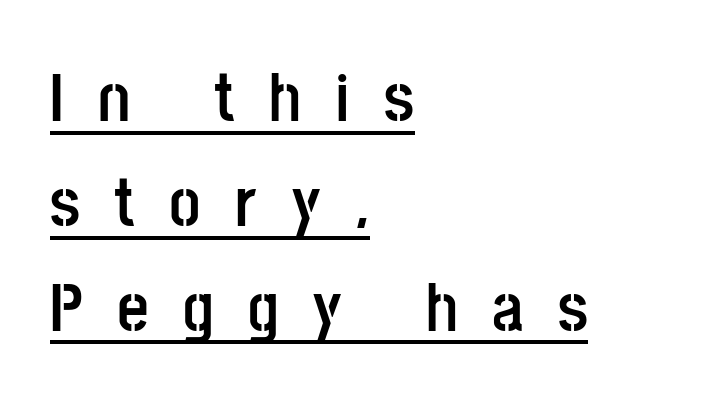
The image shows 69 px semibold, condensed sans-serif type, upright; set left-aligned, normal line spacing (1.52x), unusually wide letter spacing (+0.5 em), underlined; low stroke contrast and a large x-height.
